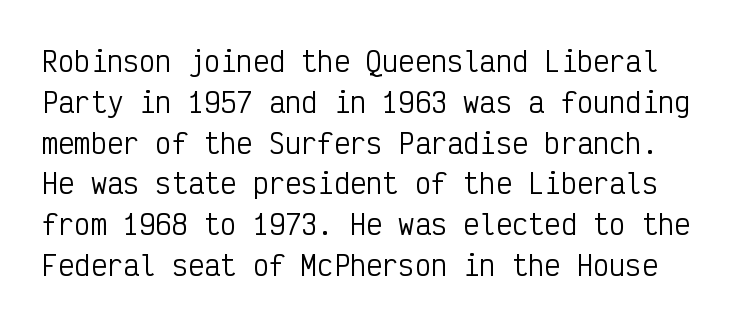
Q: Is the text bold? A: No.
Q: Is the text italic (slanted)? A: No, it is upright.
Q: Is the text underlined? A: No.
Q: Is the spacing between letters normal or unusually wide? A: Normal.
Q: Is the spacing between lines tight, normal or loose? A: Normal.
